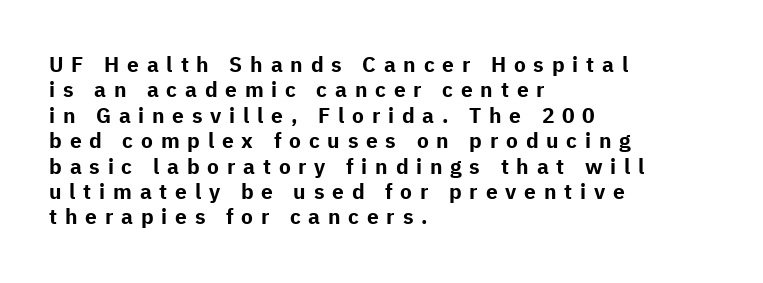
{"italic": "no", "bold": "yes", "underline": "no", "align": "left", "line_spacing_ratio": 1.21, "letter_spacing": "wide", "letter_spacing_em": 0.37, "glyph_px": 21}
